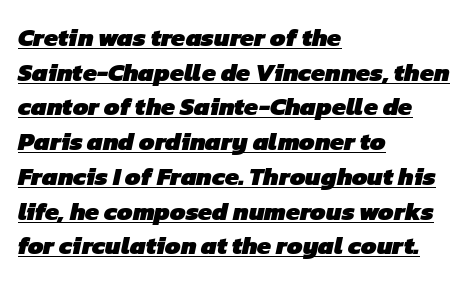
{"bold": "yes", "underline": "yes", "align": "left", "line_spacing": "normal", "line_spacing_ratio": 1.39, "letter_spacing": "normal", "letter_spacing_em": 0.0, "glyph_px": 25}
